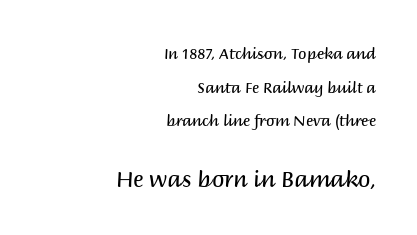
Q: Is the text bold? A: No.
Q: Is the text italic (slanted)? A: Yes.
Q: Is the text underlined? A: No.
Q: How is the paragraph aligned? A: Right-aligned.
Q: Is the spacing between letters normal or unusually wide? A: Normal.
Q: Is the spacing between lines tight, normal or loose? A: Loose.
Q: Which block of text is set in a larger size, the first (top) or the second (bottom)? A: The second (bottom) one.
